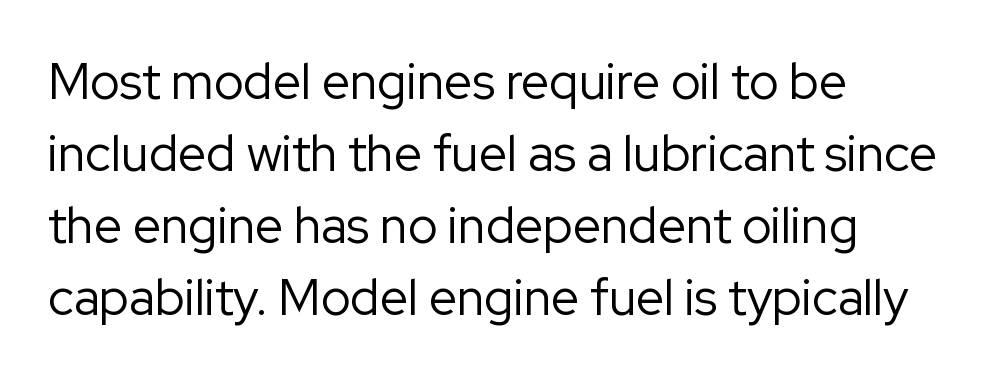
The image shows 50 px regular-weight sans-serif type, upright; set left-aligned, normal line spacing (1.44x), normal letter spacing, not underlined; low stroke contrast and a medium x-height.
